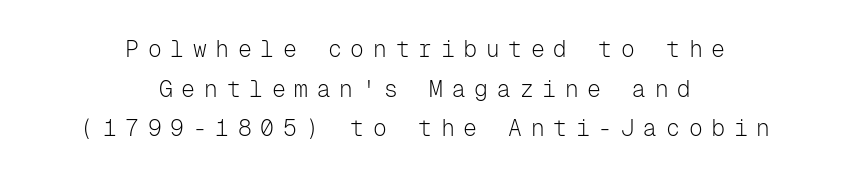
Q: Is the text bold? A: No.
Q: Is the text italic (slanted)? A: No, it is upright.
Q: Is the text underlined? A: No.
Q: How is the paragraph aligned? A: Centered.
Q: Is the spacing between letters normal or unusually wide? A: Unusually wide.
